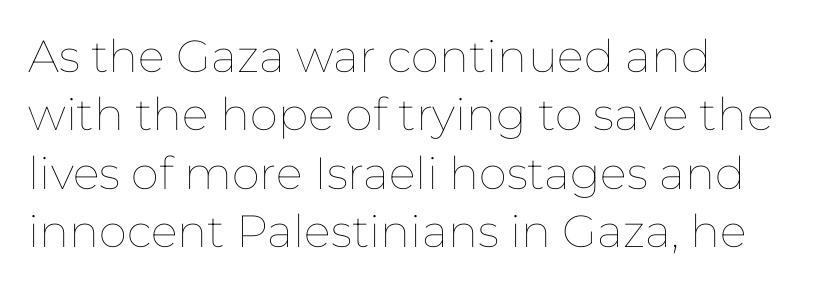
You could not count columns in this text — the font is proportionally spaced. No extra ink here — the face is not bold. These lines keep a tight, regular rhythm from letter to letter. Compared with a centered layout, this one pins lines to the left instead. No word sits above an underline.
